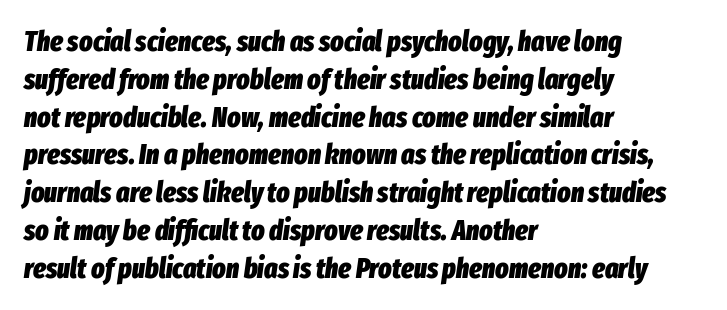
Q: Is the text bold? A: Yes.
Q: Is the text italic (slanted)? A: Yes, it leans right by about 8 degrees.
Q: Is the text underlined? A: No.
Q: How is the paragraph aligned? A: Left-aligned.
Q: Is the spacing between letters normal or unusually wide? A: Normal.
Q: Is the spacing between lines tight, normal or loose? A: Normal.
Q: Width (condensed, normal, or wide)? A: Condensed.
Q: Stroke contrast? A: Low.
Q: x-height? A: Medium.
Q: Monospaced? A: No.
